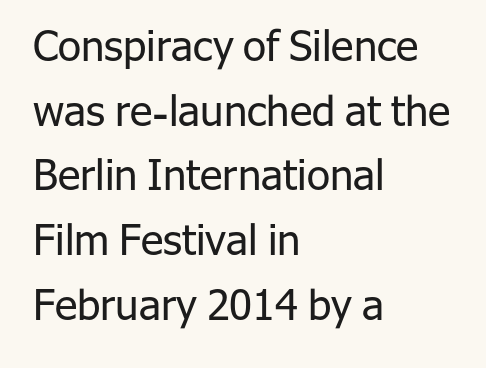
When letters stand straight like this, we call the style roman or upright. Teacher's note: observe the even left margin — that is flush-left alignment. The line-height multiplier appears to be the usual default. The passage shown is not underscored anywhere.
